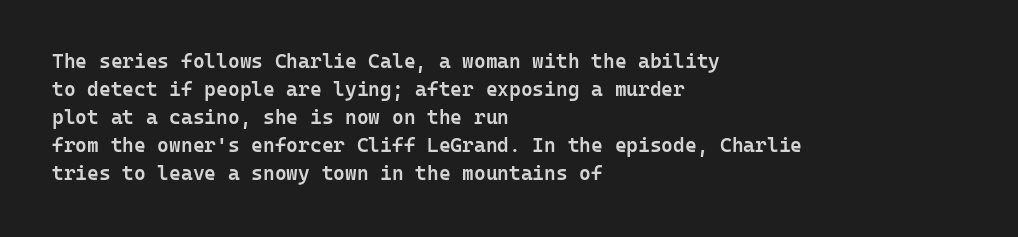
{"italic": "no", "bold": "semi", "underline": "no", "align": "left", "line_spacing": "normal", "line_spacing_ratio": 1.4, "letter_spacing": "normal", "letter_spacing_em": 0.0, "glyph_px": 20}
